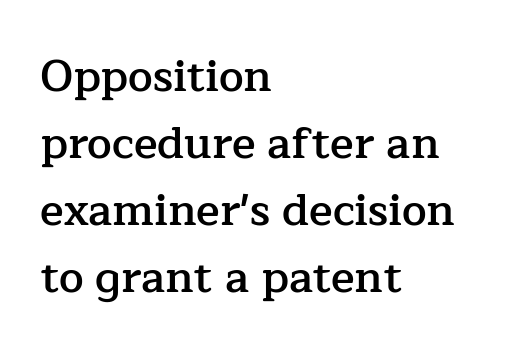
{"serif": "yes", "italic": "no", "bold": "semi", "weight": "semibold", "width": "normal", "stroke_contrast": "low", "x_height": "medium", "monospaced": "no", "underline": "no", "align": "left", "line_spacing": "normal", "line_spacing_ratio": 1.52, "letter_spacing": "normal", "letter_spacing_em": 0.0, "glyph_px": 44}
